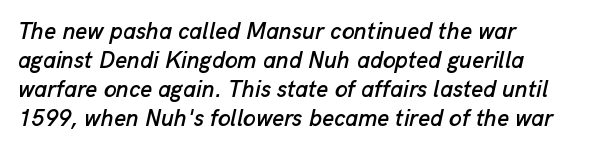
The image shows 23 px text type, italic (leaning right); set left-aligned, normal line spacing (1.26x), normal letter spacing, not underlined.
